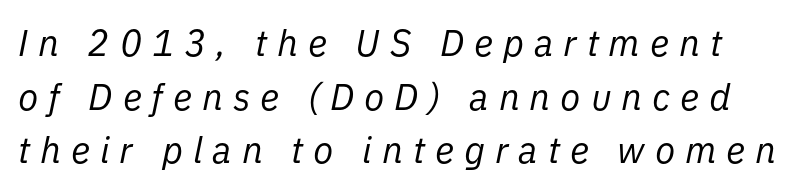
Regular leading. The font sits on the lighter half of the weight spectrum, regular included. Check the space under the baseline: it is left empty. Spacing verdict: proportional, widths tailored to each character. Glyph-to-glyph distance is far greater than everyday printed text.
